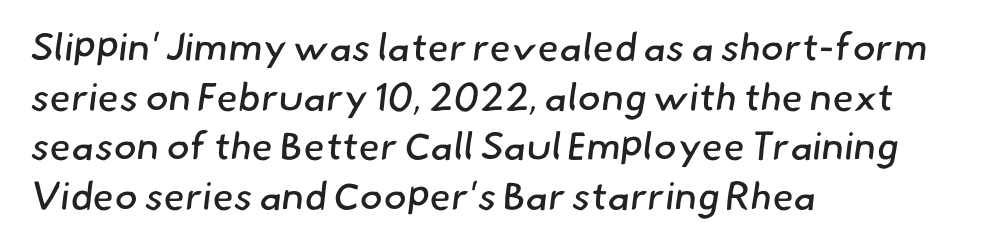
{"serif": "no", "bold": "no", "weight": "regular", "width": "normal", "stroke_contrast": "low", "x_height": "small", "monospaced": "no", "underline": "no", "align": "left", "line_spacing": "normal", "line_spacing_ratio": 1.27, "letter_spacing": "normal", "letter_spacing_em": 0.0, "glyph_px": 39}
